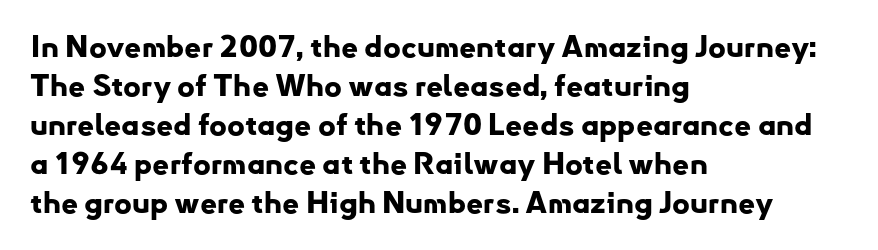
{"serif": "no", "italic": "no", "bold": "yes", "weight": "bold", "width": "normal", "stroke_contrast": "low", "x_height": "small", "monospaced": "no", "underline": "no", "align": "left", "line_spacing": "normal", "line_spacing_ratio": 1.3, "letter_spacing": "normal", "letter_spacing_em": 0.0, "glyph_px": 30}
